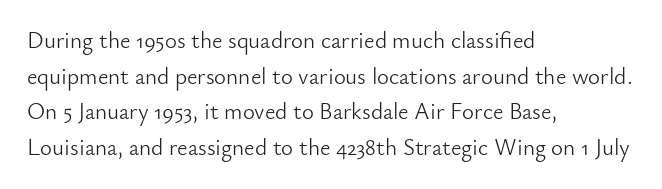
{"italic": "no", "bold": "no", "underline": "no", "align": "left", "line_spacing": "normal", "line_spacing_ratio": 1.55, "letter_spacing": "normal", "letter_spacing_em": 0.0, "glyph_px": 23}
